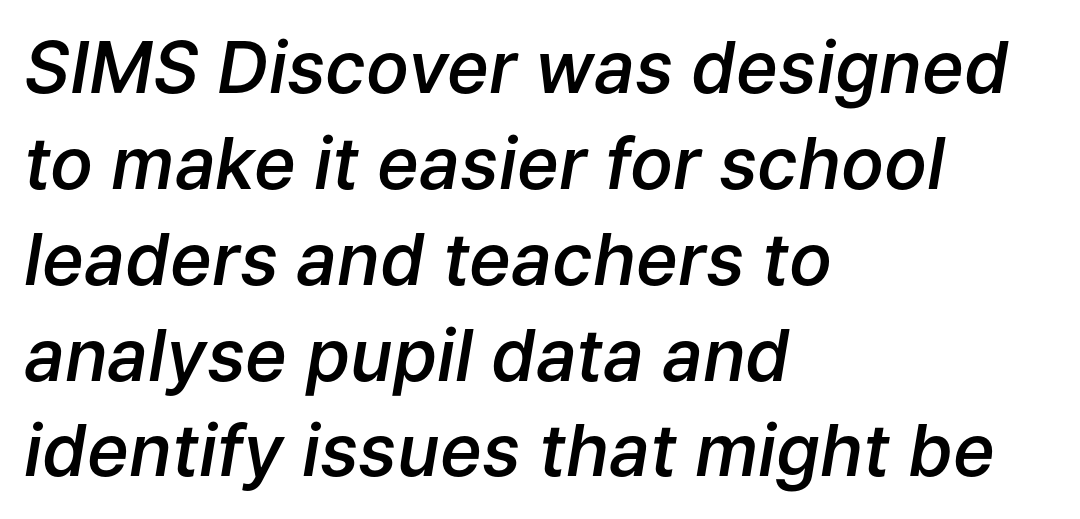
Varying glyph widths throughout — classic text-font behaviour. You could call the tracking neutral — neither tight nor loose. Strokes here are thickened, but only to semibold level. One-word summary of the alignment: left. Leading matches the norm, producing a regular column.
